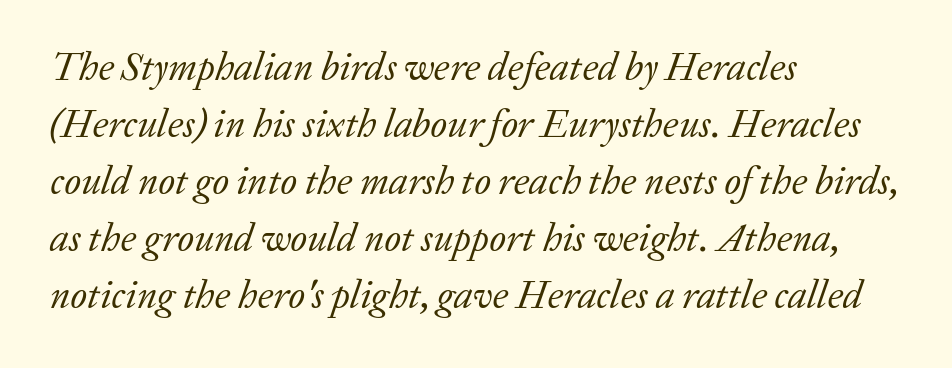
This sample is left-justified, so line endings fall wherever the words run out. Descenders are the only things crossing below the line. A typesetter would mark this as italic. Is the type heavy? It reads as light-to-regular instead. Regarding serifs, this sample has them.
